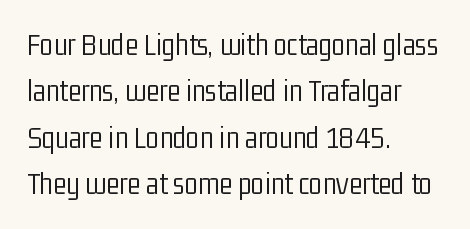
The image shows 31 px light, condensed sans-serif type, upright; set left-aligned, normal line spacing (1.5x), normal letter spacing, not underlined; low stroke contrast and a medium x-height.
